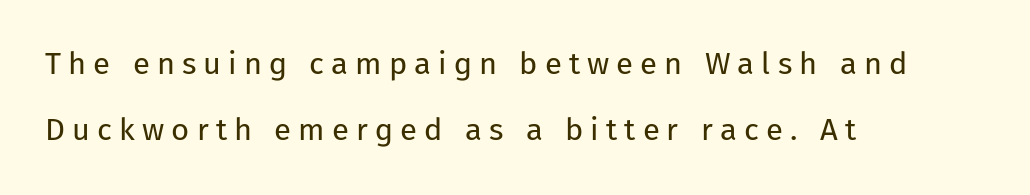
The image shows 31 px regular-weight sans-serif type, upright; set left-aligned, loose line spacing (2.13x), unusually wide letter spacing (+0.23 em), not underlined; low stroke contrast and a medium x-height.
